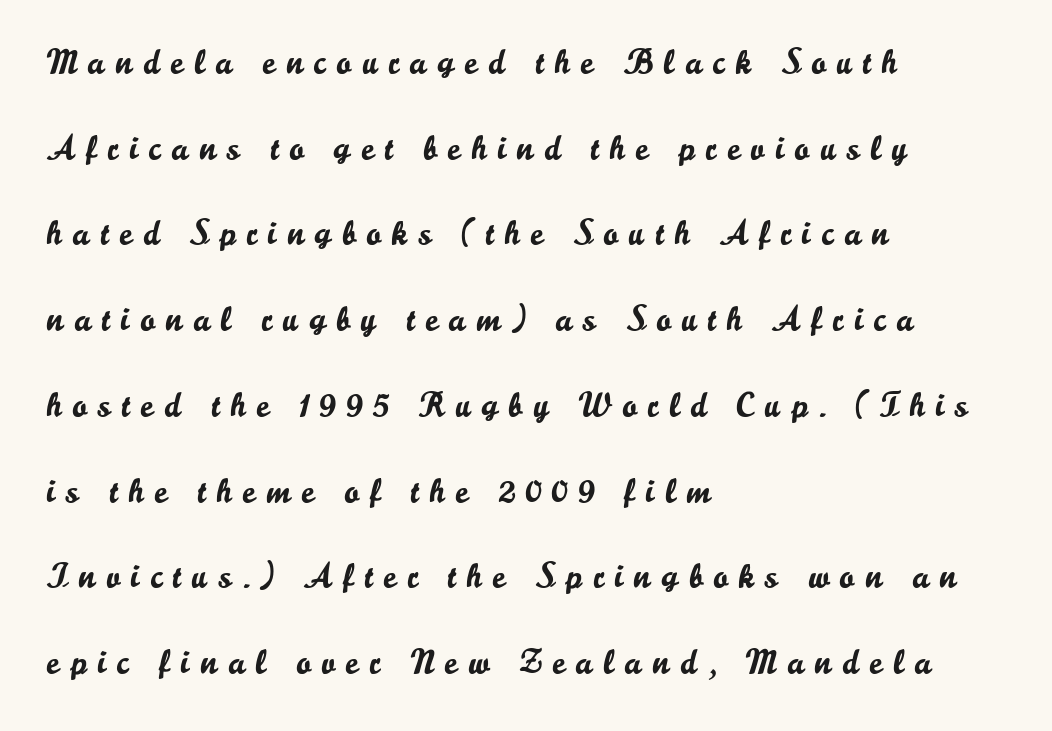
The image shows 35 px sans-serif type; set left-aligned, loose line spacing (2.45x), unusually wide letter spacing (+0.31 em), not underlined; low stroke contrast and a small x-height.
